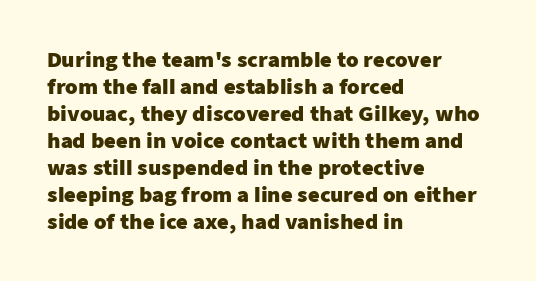
The image shows 20 px bold type, upright; set left-aligned, normal line spacing (1.35x), normal letter spacing, not underlined.
